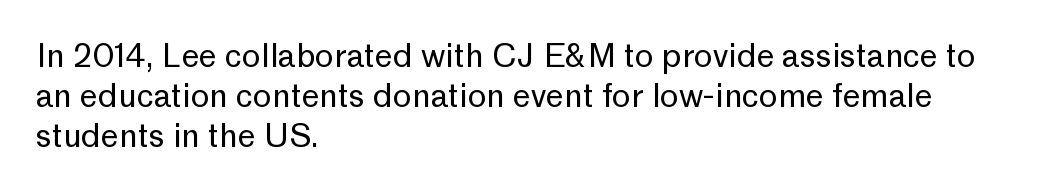
{"serif": "no", "italic": "no", "bold": "no", "weight": "regular", "width": "normal", "stroke_contrast": "low", "x_height": "medium", "monospaced": "no", "underline": "no", "align": "left", "line_spacing": "normal", "line_spacing_ratio": 1.25, "letter_spacing": "normal", "letter_spacing_em": 0.0, "glyph_px": 32}
